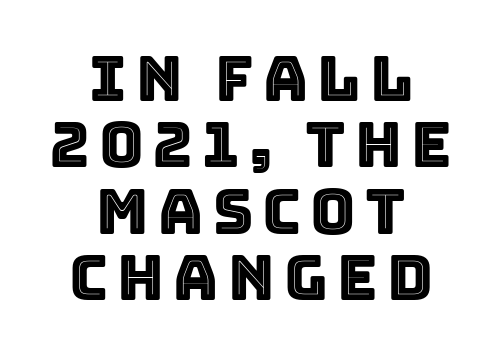
{"italic": "no", "width": "normal", "x_height": "large", "monospaced": "no", "underline": "no", "align": "center", "line_spacing": "tight", "line_spacing_ratio": 1.07, "glyph_px": 62}
